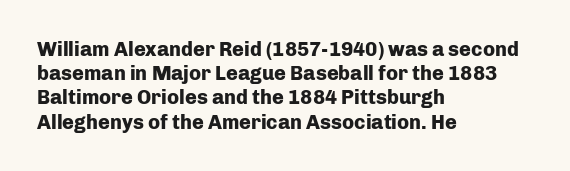
{"italic": "no", "bold": "yes", "underline": "no", "align": "left", "line_spacing_ratio": 1.21, "letter_spacing": "normal", "letter_spacing_em": 0.0, "glyph_px": 20}
